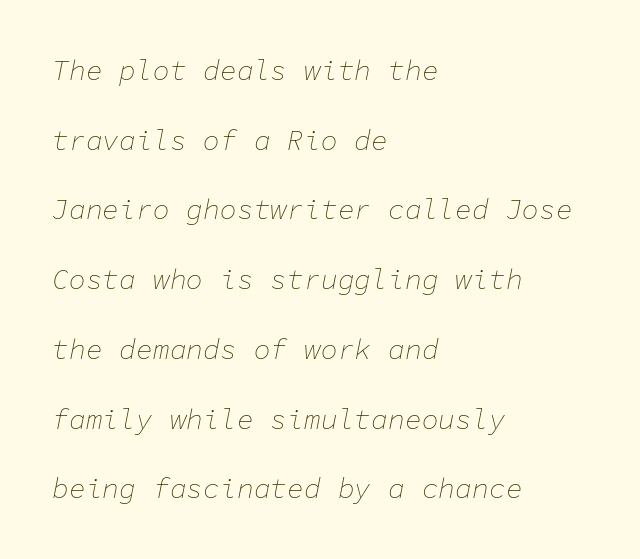
Successive baselines arrive slowly, with a big drop between each. The type is set solid horizontally, with unmodified tracking. Check the space under the baseline: it is left empty. There's an unmistakable incline to the writing here. The passage is arranged the way most books set body copy — flush left. The typesetting does not lean heavy: it is not bold.
